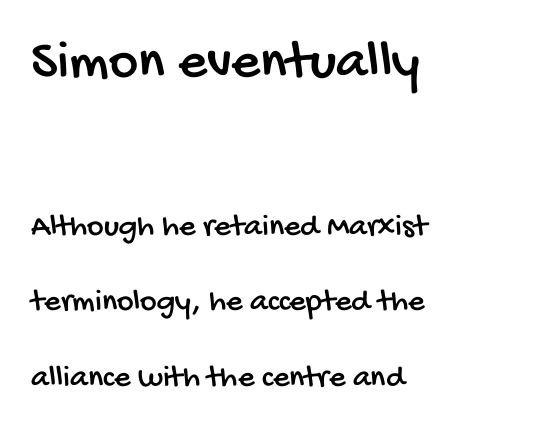
Q: Is the typeface a serif or a sans-serif typeface? A: Sans-serif.
Q: Is the text underlined? A: No.
Q: How is the paragraph aligned? A: Left-aligned.
Q: Is the spacing between letters normal or unusually wide? A: Normal.
Q: Is the spacing between lines tight, normal or loose? A: Loose.
Q: Which block of text is set in a larger size, the first (top) or the second (bottom)? A: The first (top) one.
Q: Width (condensed, normal, or wide)? A: Condensed.
Q: Stroke contrast? A: Low.
Q: x-height? A: Large.
Q: Monospaced? A: No.
